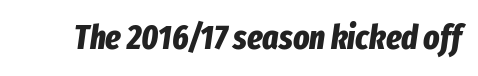
The image shows 34 px bold, condensed type, italic (leaning right); set normal letter spacing, not underlined; low stroke contrast and a medium x-height.
